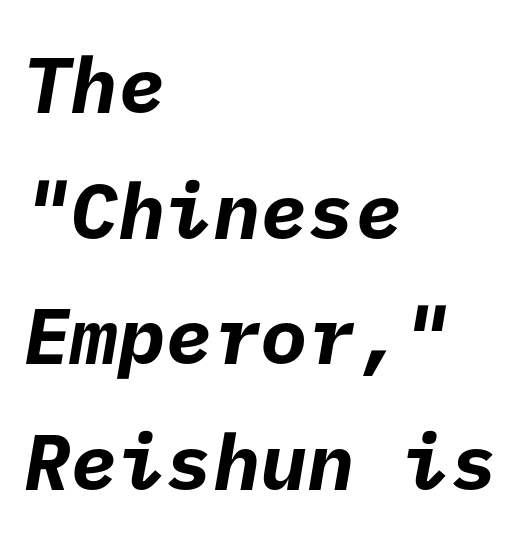
How are the letters spaced? Ordinarily, with no added tracking. Reading down the block, your eye returns to a fixed left position each line. Descender tails drop into unmarked territory. These words are printed bold, with thick strokes throughout.
